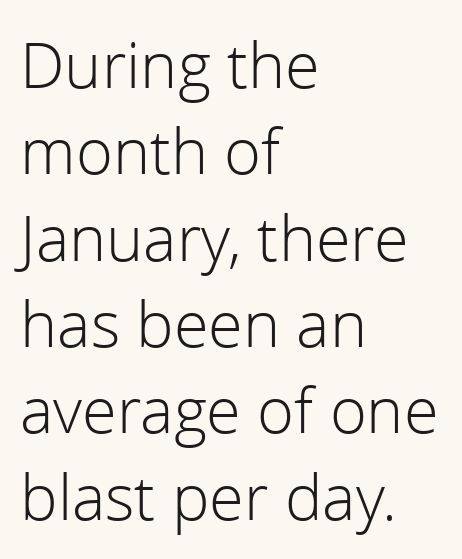
The image shows 63 px light sans-serif type, upright; set left-aligned, normal line spacing (1.37x), normal letter spacing, not underlined; a medium x-height.
